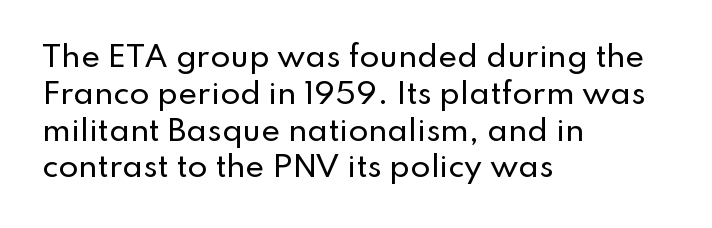
Q: Is the text italic (slanted)? A: No, it is upright.
Q: Is the typeface a serif or a sans-serif typeface? A: Sans-serif.
Q: Is the text underlined? A: No.
Q: How is the paragraph aligned? A: Left-aligned.
Q: Is the spacing between letters normal or unusually wide? A: Normal.
Q: Is the spacing between lines tight, normal or loose? A: Normal.
Q: Width (condensed, normal, or wide)? A: Normal.
Q: Stroke contrast? A: Low.
Q: x-height? A: Small.
Q: Monospaced? A: No.
